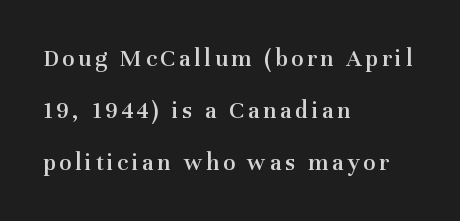
The image shows 25 px text type, upright; set left-aligned, loose line spacing (2.09x), not underlined.
